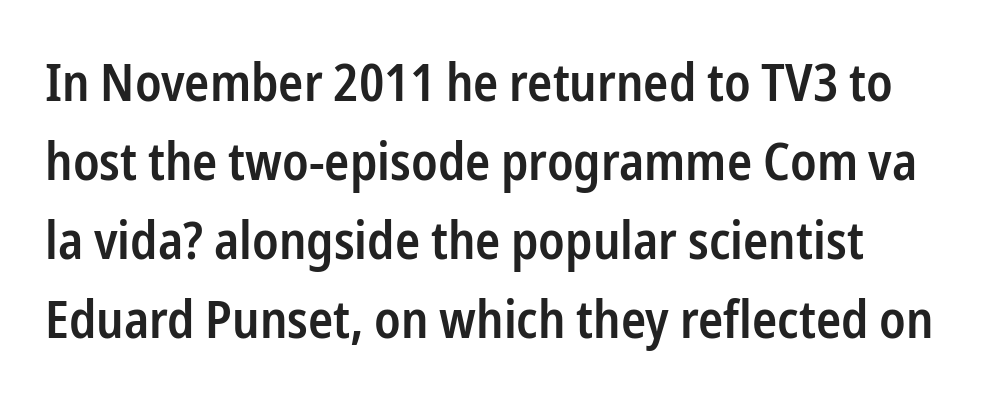
Q: Is the text bold? A: Semi-bold.
Q: Is the text italic (slanted)? A: No, it is upright.
Q: Is the typeface a serif or a sans-serif typeface? A: Sans-serif.
Q: Is the text underlined? A: No.
Q: Is the spacing between letters normal or unusually wide? A: Normal.
Q: Is the spacing between lines tight, normal or loose? A: Normal.
Q: Width (condensed, normal, or wide)? A: Condensed.
Q: Stroke contrast? A: Low.
Q: x-height? A: Medium.
Q: Monospaced? A: No.
